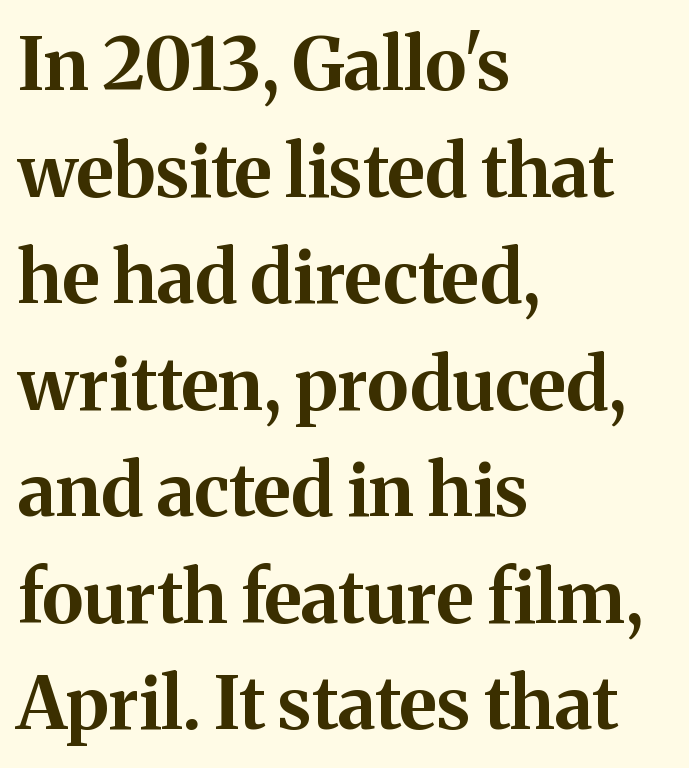
Regular leading. Every stem runs plumb, perpendicular to the baseline. Words float on clear page, feet unadorned. As a designer I'd log this as weight 700, bold. Regarding serifs, this sample has them. The letters sit at their default tracking, neither squeezed nor spread.
